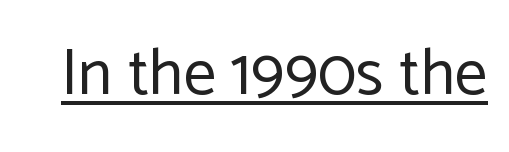
{"serif": "no", "italic": "no", "bold": "no", "weight": "regular", "width": "normal", "stroke_contrast": "low", "x_height": "medium", "monospaced": "no", "underline": "yes", "letter_spacing": "normal", "letter_spacing_em": 0.0, "glyph_px": 65}
